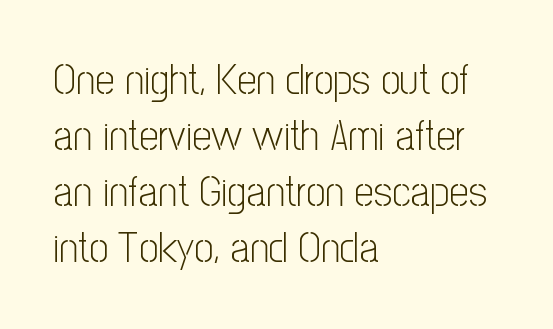
The image shows 43 px light, condensed sans-serif type, upright; set left-aligned, normal line spacing (1.3x), normal letter spacing, not underlined; low stroke contrast and a medium x-height.
